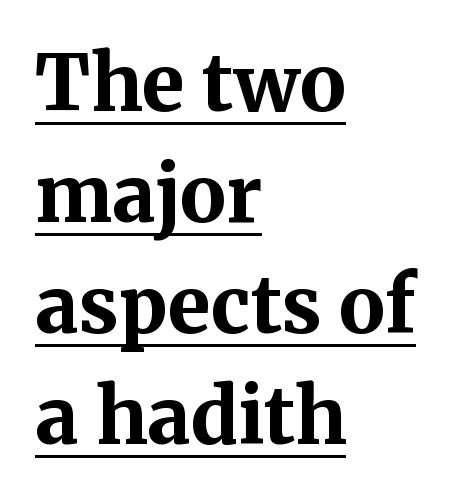
The image shows 77 px bold serif type, upright; set left-aligned, normal line spacing (1.44x), normal letter spacing, underlined; medium stroke contrast and a medium x-height.
